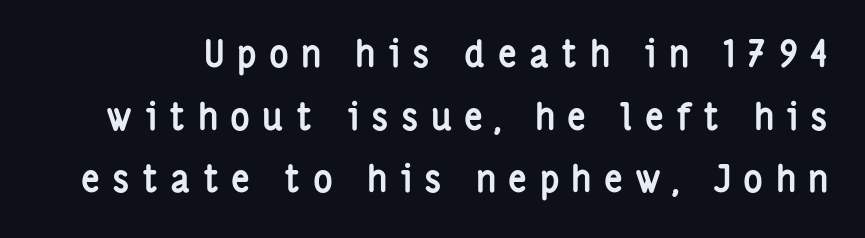
Q: Is the text bold? A: Yes.
Q: Is the text italic (slanted)? A: No, it is upright.
Q: Is the typeface a serif or a sans-serif typeface? A: Sans-serif.
Q: Is the text underlined? A: No.
Q: Is the spacing between letters normal or unusually wide? A: Unusually wide.
Q: Is the spacing between lines tight, normal or loose? A: Normal.
Q: Width (condensed, normal, or wide)? A: Condensed.
Q: Stroke contrast? A: Low.
Q: x-height? A: Medium.
Q: Monospaced? A: No.
